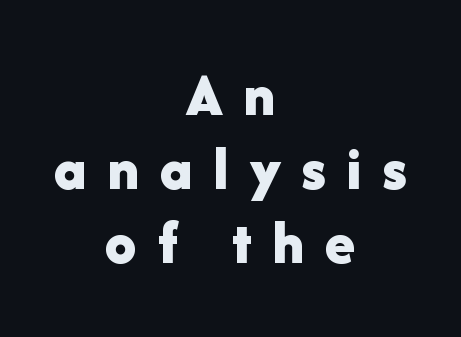
The image shows 62 px bold sans-serif type, upright; set centered, line spacing 1.19x, unusually wide letter spacing (+0.34 em), not underlined; low stroke contrast and a medium x-height.
